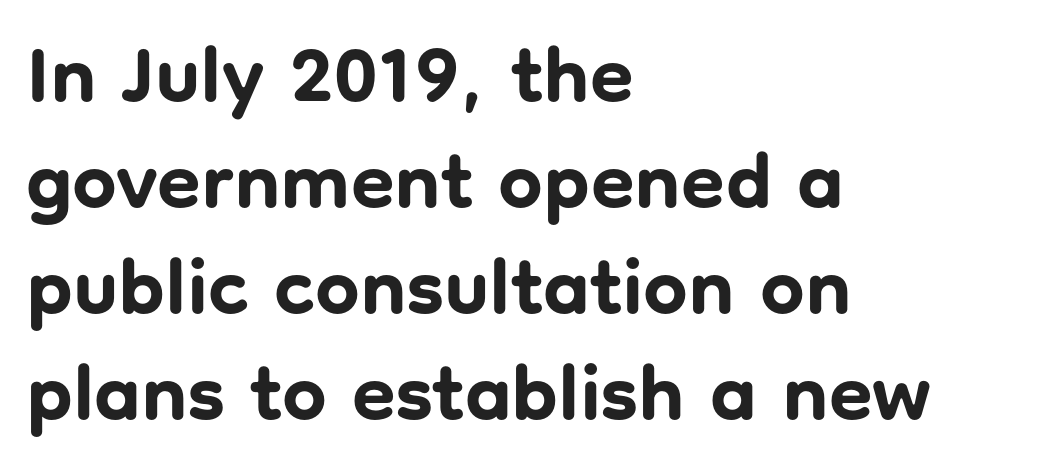
This sample uses a sans-serif face. The sample has been set heavy, in full bold. Upright lettering throughout. Reading down the block, your eye returns to a fixed left position each line. Compared with typical paragraphs, the rows here are spaced about the same. The face used here is proportionally spaced, like ordinary book or web type.
